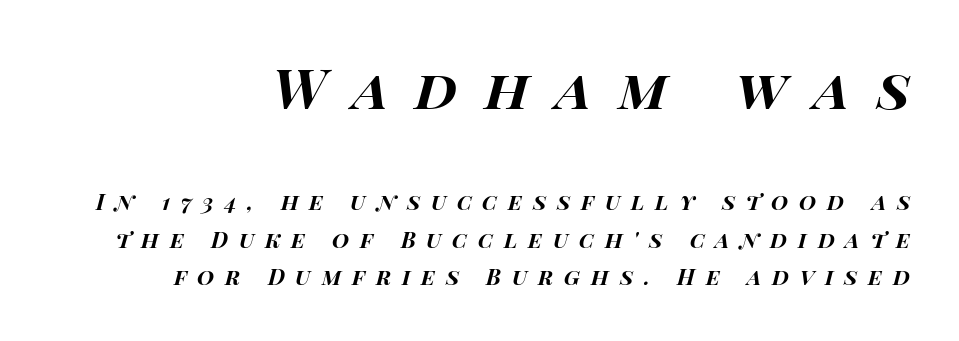
The space beneath each line is pristine and unruled. The whole block is typeset with a tilt. You'd pick this weight for a headline — it's a proper bold. A typesetter would call this leading conventional body-copy spacing. Character widths vary here, with narrow letters taking less room than wide ones.
